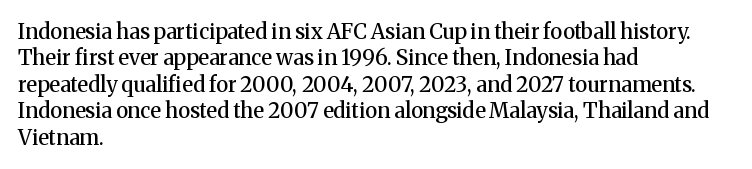
The image shows 21 px text type, upright; set left-aligned, normal line spacing (1.26x), normal letter spacing, not underlined.
